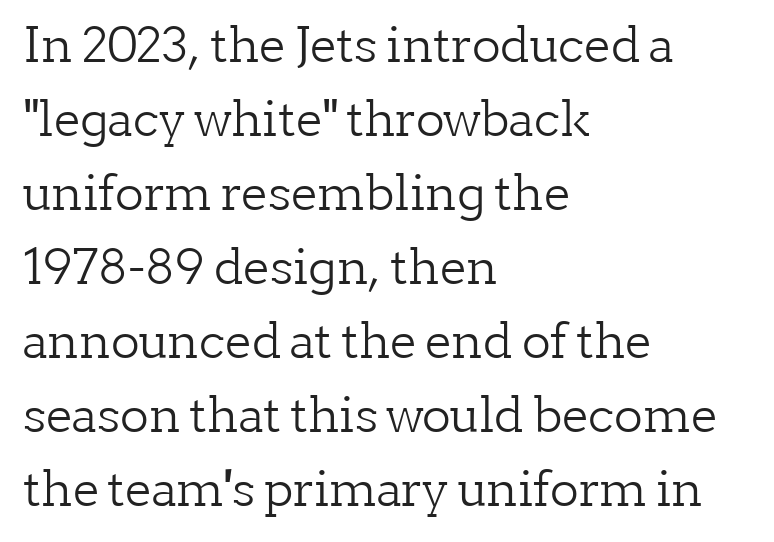
{"serif": "yes", "italic": "no", "bold": "no", "weight": "light", "width": "normal", "stroke_contrast": "low", "x_height": "medium", "monospaced": "no", "underline": "no", "align": "left", "line_spacing": "normal", "line_spacing_ratio": 1.54, "letter_spacing": "normal", "letter_spacing_em": 0.0, "glyph_px": 48}
